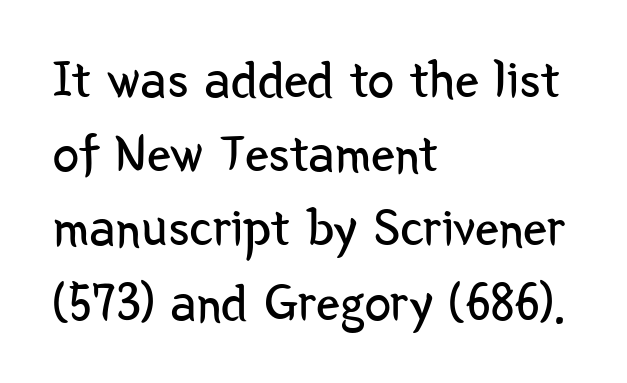
Q: Is the text bold? A: No.
Q: Is the text italic (slanted)? A: No, it is upright.
Q: Is the typeface a serif or a sans-serif typeface? A: Sans-serif.
Q: Is the text underlined? A: No.
Q: How is the paragraph aligned? A: Left-aligned.
Q: Is the spacing between letters normal or unusually wide? A: Normal.
Q: Is the spacing between lines tight, normal or loose? A: Normal.
Q: Width (condensed, normal, or wide)? A: Condensed.
Q: Stroke contrast? A: Low.
Q: x-height? A: Medium.
Q: Monospaced? A: No.
